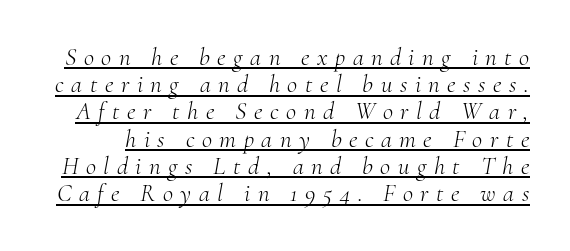
Quick note: italic. Closely set lines give the paragraph a compact silhouette. The horizontal fit of the characters is loose and conspicuously gappy. The face used here appears with an underline applied. Stroke thickness stays within the range of a standard reading face or lighter.
